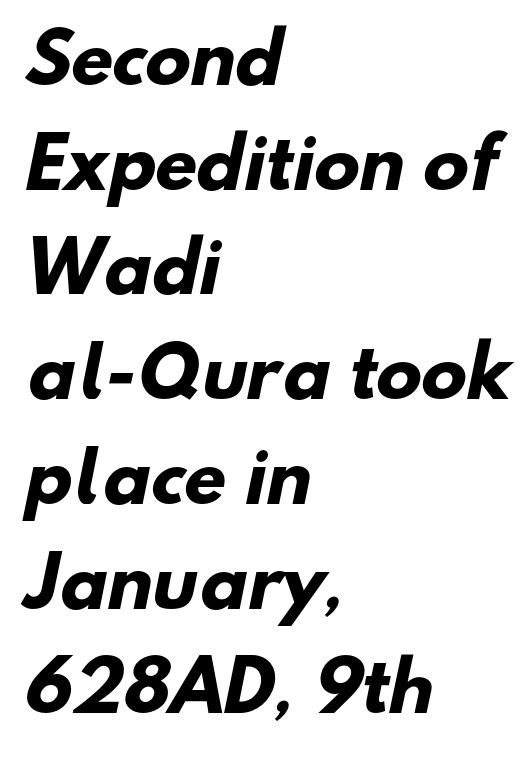
The image shows 68 px heavy sans-serif type; set left-aligned, normal line spacing (1.54x), normal letter spacing, not underlined; low stroke contrast and a small x-height.
